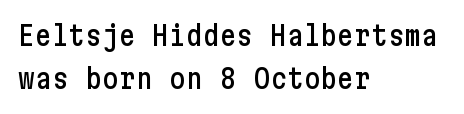
{"serif": "no", "italic": "no", "width": "condensed", "stroke_contrast": "low", "x_height": "medium", "underline": "no", "align": "left", "line_spacing": "normal", "line_spacing_ratio": 1.54, "letter_spacing": "normal", "letter_spacing_em": 0.0, "glyph_px": 28}
